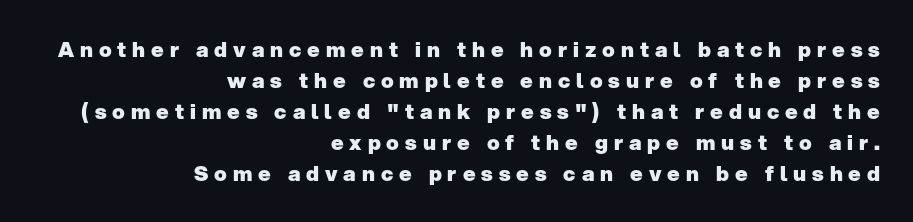
{"italic": "no", "bold": "yes", "underline": "no", "align": "right", "line_spacing": "normal", "line_spacing_ratio": 1.48, "letter_spacing": "wide", "letter_spacing_em": 0.28, "glyph_px": 21}
